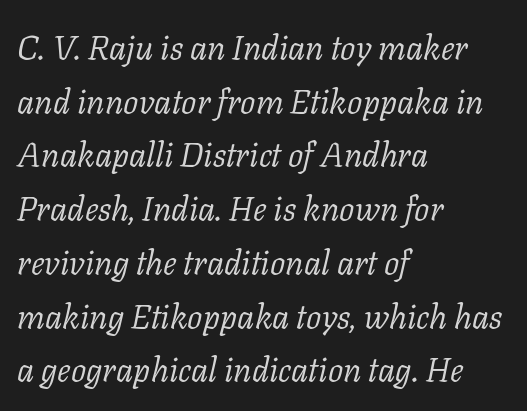
Q: Is the text bold? A: No.
Q: Is the text italic (slanted)? A: Yes, it leans right by about 11 degrees.
Q: Is the typeface a serif or a sans-serif typeface? A: Serif.
Q: Is the text underlined? A: No.
Q: How is the paragraph aligned? A: Left-aligned.
Q: Is the spacing between letters normal or unusually wide? A: Normal.
Q: Is the spacing between lines tight, normal or loose? A: Normal.
Q: Width (condensed, normal, or wide)? A: Normal.
Q: Stroke contrast? A: Low.
Q: x-height? A: Medium.
Q: Monospaced? A: No.
